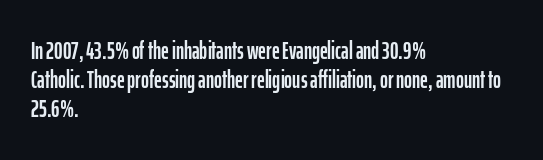
{"italic": "no", "underline": "no", "align": "left", "line_spacing_ratio": 1.21, "letter_spacing": "normal", "letter_spacing_em": 0.0, "glyph_px": 24}
